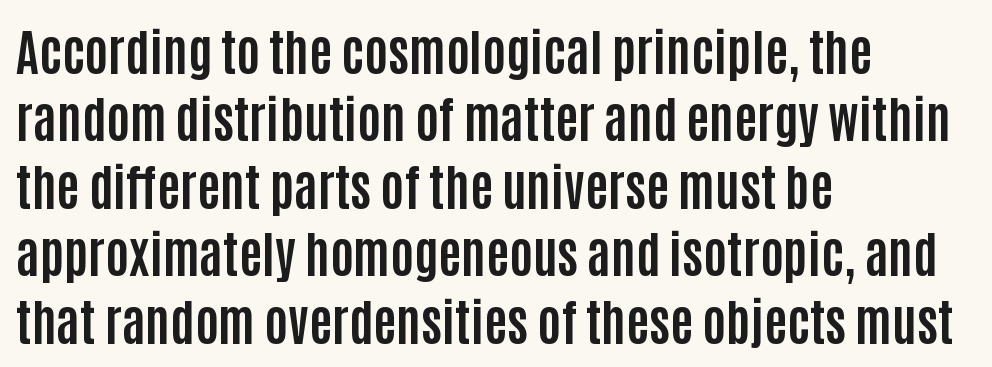
The image shows 50 px bold, condensed sans-serif type, upright; set left-aligned, normal line spacing (1.35x), normal letter spacing, not underlined; low stroke contrast and a large x-height.
